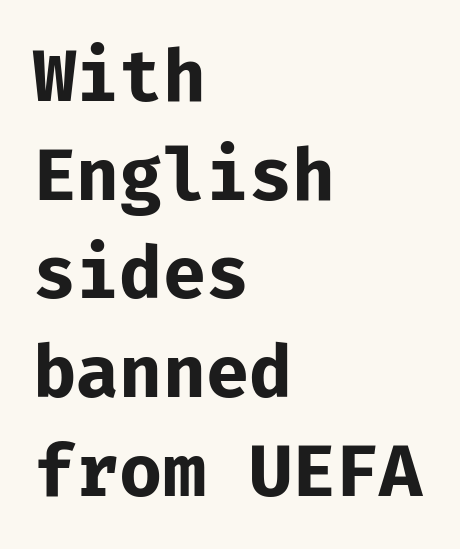
Q: Is the text bold? A: Yes.
Q: Is the text italic (slanted)? A: No, it is upright.
Q: Is the typeface a serif or a sans-serif typeface? A: Sans-serif.
Q: Is the text underlined? A: No.
Q: How is the paragraph aligned? A: Left-aligned.
Q: Is the spacing between letters normal or unusually wide? A: Normal.
Q: Is the spacing between lines tight, normal or loose? A: Normal.
Q: Width (condensed, normal, or wide)? A: Normal.
Q: Stroke contrast? A: Low.
Q: x-height? A: Medium.
Q: Monospaced? A: Yes.
